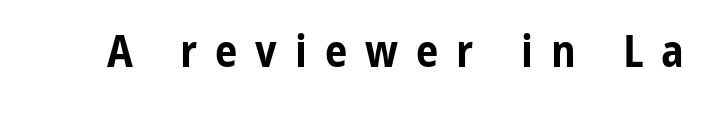
The image shows 45 px bold, condensed sans-serif type, upright; set unusually wide letter spacing (+0.4 em), not underlined; low stroke contrast and a medium x-height.
